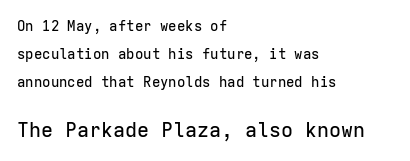
{"italic": "no", "underline": "no", "align": "left", "line_spacing": "loose", "line_spacing_ratio": 2.01, "letter_spacing": "normal", "letter_spacing_em": 0.0, "larger_block": "second", "size_ratio": 1.43, "glyph_px": 20}
